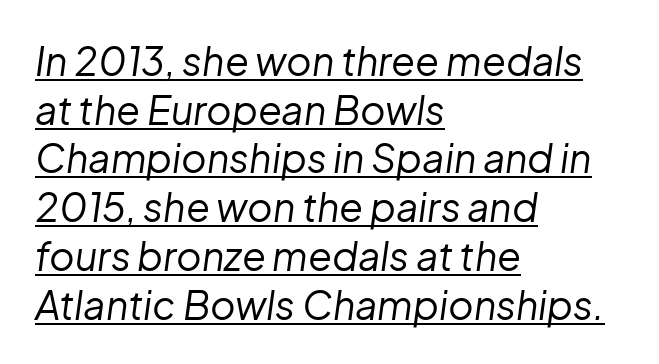
The image shows 39 px regular-weight type, italic (leaning right); set left-aligned, normal line spacing (1.25x), normal letter spacing, underlined; low stroke contrast and a medium x-height.
